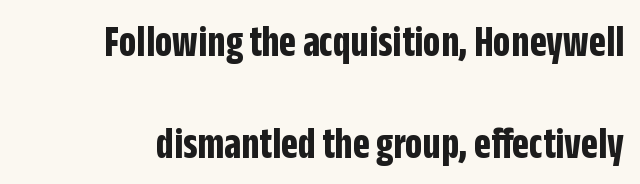
{"serif": "no", "italic": "no", "bold": "yes", "weight": "bold", "width": "condensed", "stroke_contrast": "low", "x_height": "large", "monospaced": "no", "underline": "no", "line_spacing": "loose", "line_spacing_ratio": 2.32, "letter_spacing": "normal", "letter_spacing_em": 0.0, "glyph_px": 44}
